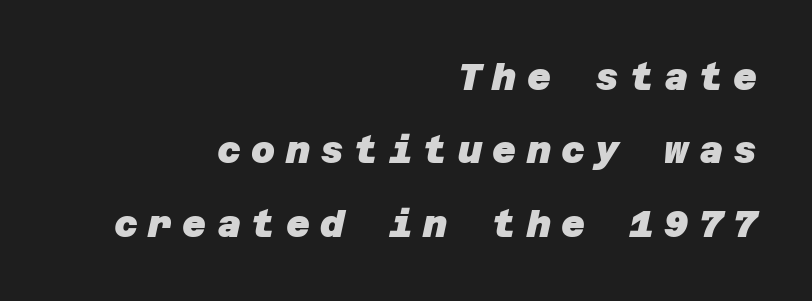
Q: Is the text bold? A: Yes.
Q: Is the typeface a serif or a sans-serif typeface? A: Sans-serif.
Q: Is the text underlined? A: No.
Q: How is the paragraph aligned? A: Right-aligned.
Q: Is the spacing between letters normal or unusually wide? A: Unusually wide.
Q: Is the spacing between lines tight, normal or loose? A: Loose.
Q: Width (condensed, normal, or wide)? A: Normal.
Q: Stroke contrast? A: Low.
Q: x-height? A: Large.
